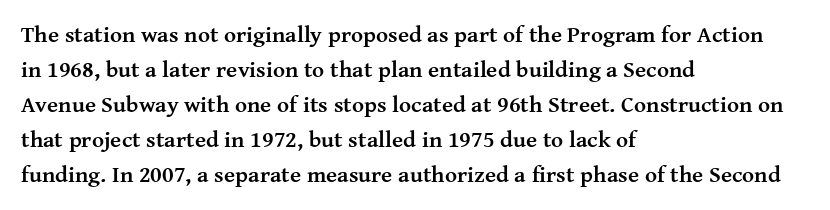
A normal amount of white space separates one row of letters from the next. The lines in this sample share a left origin and differ only in where they stop. Characters follow at the spacing the type designer built in. In terms of weight, the rendering is a true, heavy bold.
